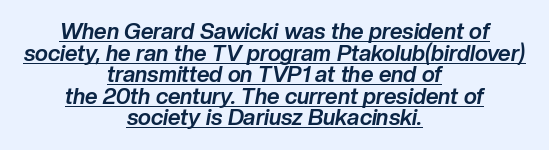
The image shows 22 px bold type, italic (leaning right); set centered, tight line spacing (0.98x), normal letter spacing, underlined.
